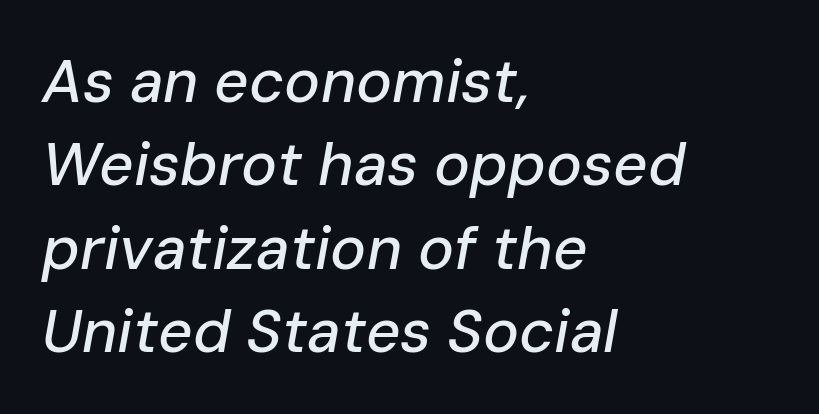
{"italic": "yes", "lean": "right", "slant_degrees": 10, "width": "normal", "stroke_contrast": "low", "x_height": "medium", "monospaced": "no", "underline": "no", "align": "left", "line_spacing": "normal", "line_spacing_ratio": 1.39, "letter_spacing": "normal", "letter_spacing_em": 0.0, "glyph_px": 60}
